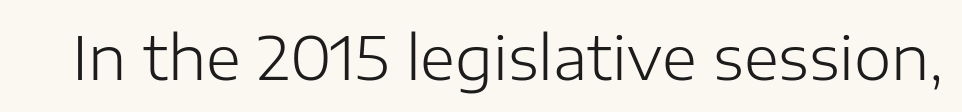
No extra ink here — the face is not bold. There is no visible air inserted between adjacent glyphs. The area under the type is left untouched. No feet cap the strokes, marking this as sans-serif type.
